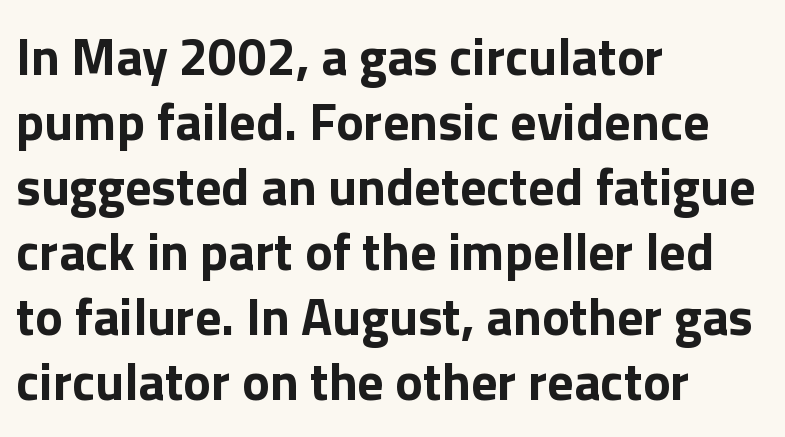
{"serif": "no", "italic": "no", "bold": "yes", "weight": "bold", "width": "normal", "x_height": "medium", "monospaced": "no", "underline": "no", "align": "left", "line_spacing": "normal", "line_spacing_ratio": 1.25, "letter_spacing": "normal", "letter_spacing_em": 0.0, "glyph_px": 52}
